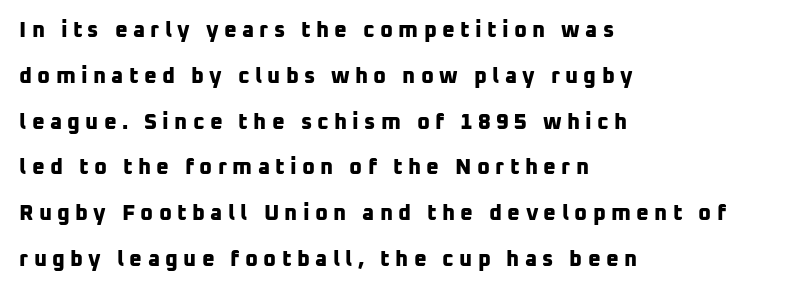
{"bold": "yes", "underline": "no", "align": "left", "line_spacing": "loose", "line_spacing_ratio": 2.08, "letter_spacing": "wide", "letter_spacing_em": 0.24, "glyph_px": 22}
